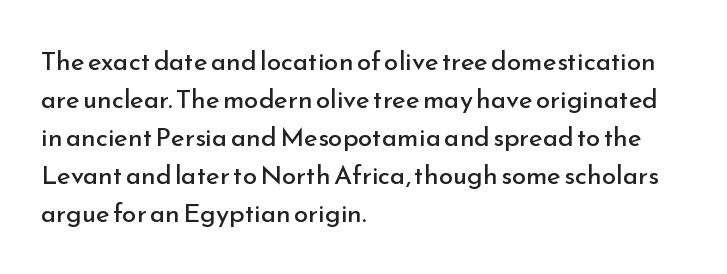
The image shows 26 px text type, upright; set left-aligned, normal line spacing (1.46x), normal letter spacing, not underlined.
